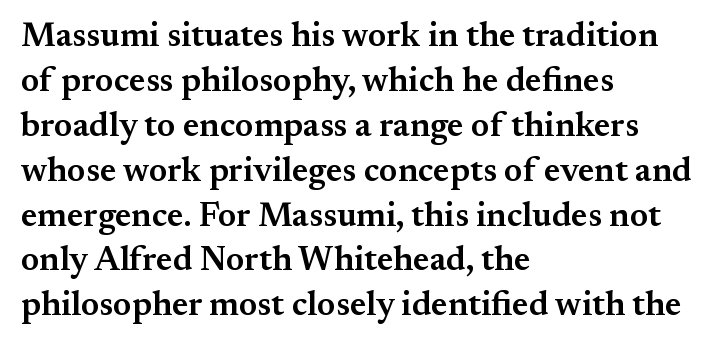
{"serif": "yes", "italic": "no", "bold": "semi", "weight": "semibold", "width": "normal", "stroke_contrast": "medium", "x_height": "small", "monospaced": "no", "underline": "no", "align": "left", "line_spacing": "normal", "line_spacing_ratio": 1.32, "letter_spacing": "normal", "letter_spacing_em": 0.0, "glyph_px": 34}
